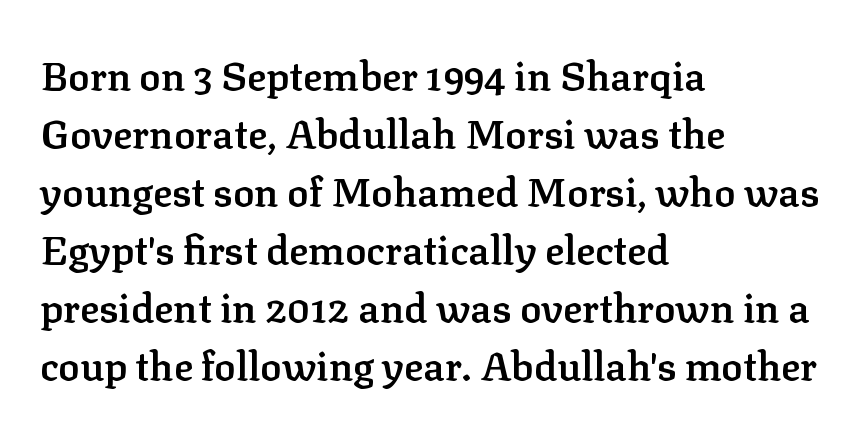
{"serif": "yes", "italic": "no", "bold": "semi", "weight": "semibold", "width": "normal", "stroke_contrast": "low", "x_height": "medium", "monospaced": "no", "underline": "no", "align": "left", "line_spacing": "normal", "line_spacing_ratio": 1.45, "letter_spacing": "normal", "letter_spacing_em": 0.0, "glyph_px": 40}
